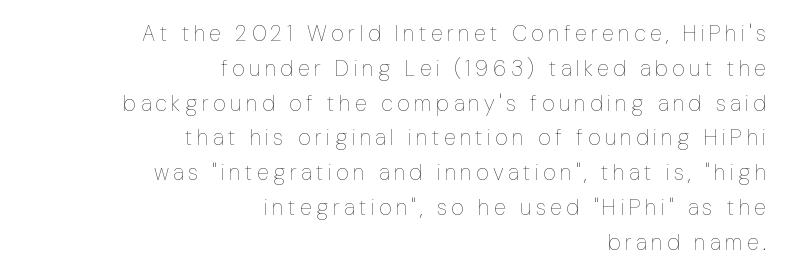
Between one letter and the next there's a generous, obvious gap. Horizontal bands of white between lines are of average thickness. Style check: upright. The compositor pushed each line to the right boundary.
